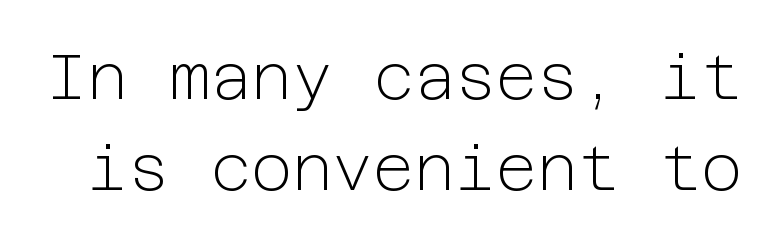
Q: Is the text bold? A: No.
Q: Is the text italic (slanted)? A: No, it is upright.
Q: Is the typeface a serif or a sans-serif typeface? A: Sans-serif.
Q: Is the text underlined? A: No.
Q: Is the spacing between letters normal or unusually wide? A: Normal.
Q: Is the spacing between lines tight, normal or loose? A: Normal.
Q: Width (condensed, normal, or wide)? A: Normal.
Q: Stroke contrast? A: Low.
Q: x-height? A: Medium.
